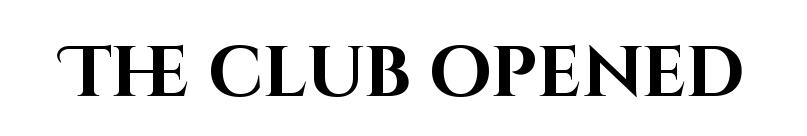
{"serif": "no", "italic": "no", "bold": "yes", "weight": "bold", "width": "normal", "stroke_contrast": "high", "x_height": "large", "monospaced": "no", "underline": "no", "letter_spacing": "normal", "letter_spacing_em": 0.0, "glyph_px": 71}
